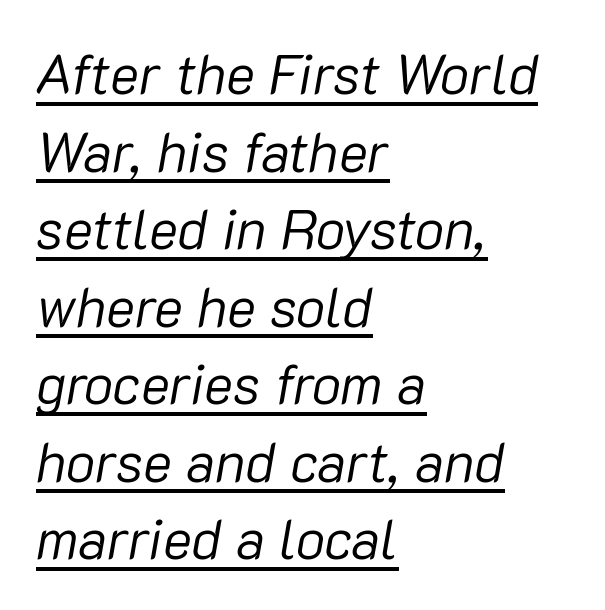
Q: Is the text bold? A: No.
Q: Is the text italic (slanted)? A: Yes, it leans right by about 10 degrees.
Q: Is the text underlined? A: Yes.
Q: How is the paragraph aligned? A: Left-aligned.
Q: Is the spacing between letters normal or unusually wide? A: Normal.
Q: Is the spacing between lines tight, normal or loose? A: Normal.
Q: Width (condensed, normal, or wide)? A: Normal.
Q: Stroke contrast? A: Low.
Q: x-height? A: Medium.
Q: Monospaced? A: No.
